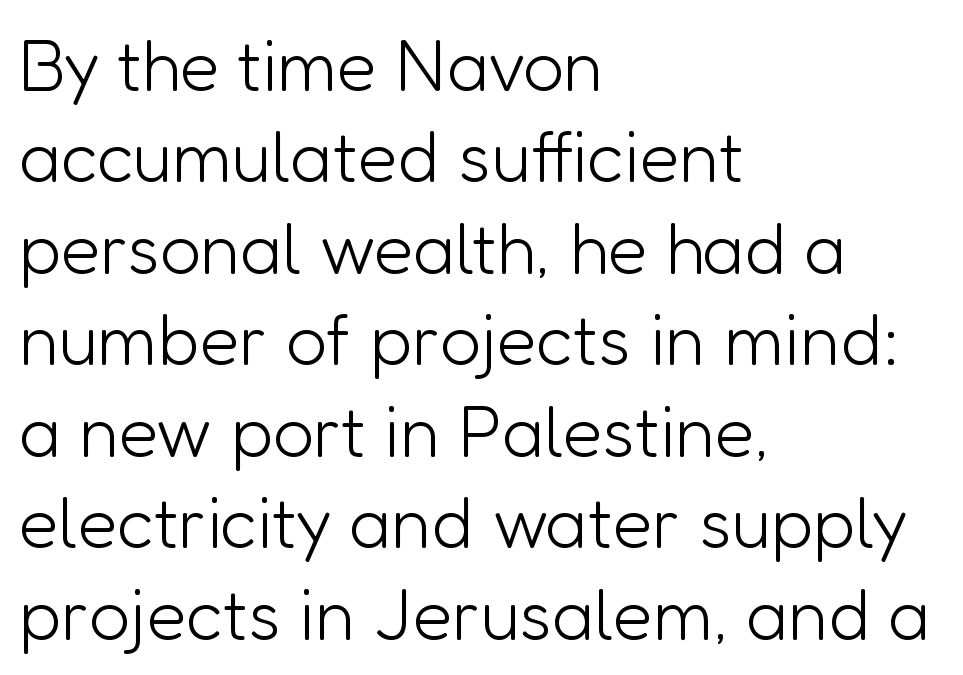
The image shows 72 px light sans-serif type, upright; set left-aligned, normal line spacing (1.27x), normal letter spacing, not underlined; low stroke contrast and a medium x-height.
